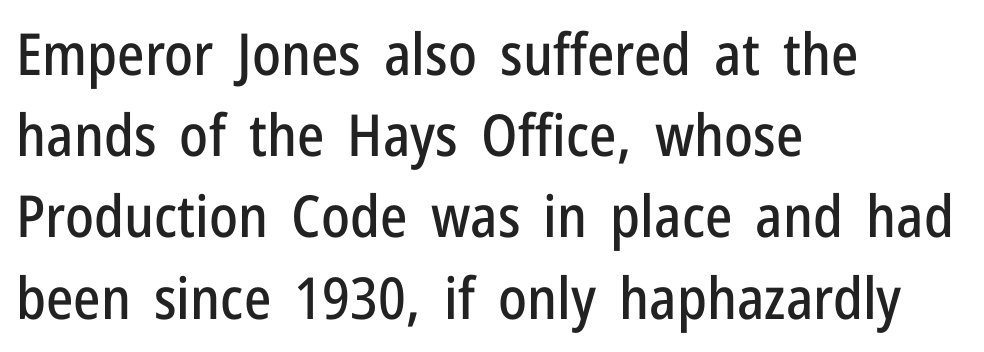
Q: Is the text italic (slanted)? A: No, it is upright.
Q: Is the typeface a serif or a sans-serif typeface? A: Sans-serif.
Q: Is the text underlined? A: No.
Q: How is the paragraph aligned? A: Left-aligned.
Q: Is the spacing between letters normal or unusually wide? A: Normal.
Q: Is the spacing between lines tight, normal or loose? A: Normal.
Q: Width (condensed, normal, or wide)? A: Condensed.
Q: Stroke contrast? A: Low.
Q: x-height? A: Medium.
Q: Monospaced? A: No.
